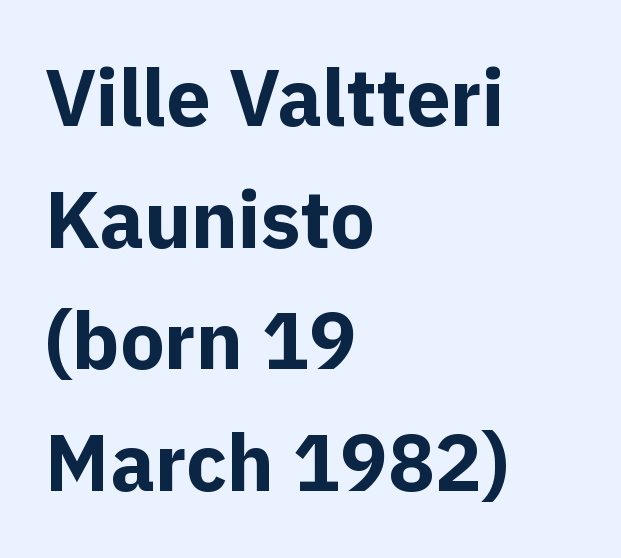
{"serif": "no", "italic": "no", "bold": "yes", "weight": "bold", "width": "normal", "x_height": "medium", "monospaced": "no", "underline": "no", "align": "left", "line_spacing": "normal", "line_spacing_ratio": 1.54, "letter_spacing": "normal", "letter_spacing_em": 0.0, "glyph_px": 79}
